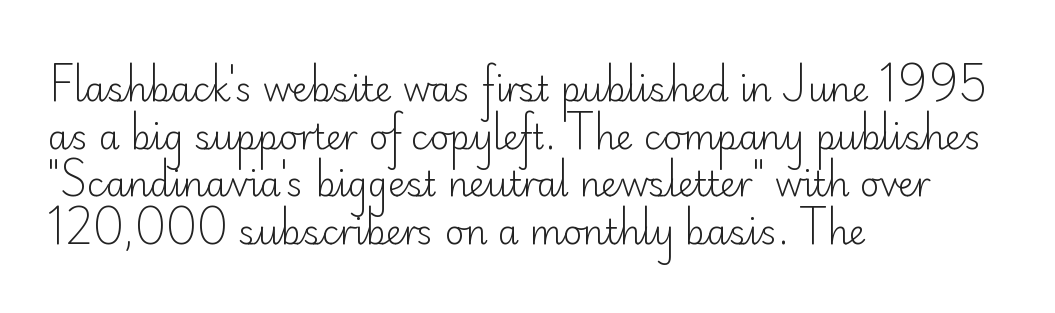
{"serif": "no", "italic": "no", "bold": "no", "weight": "light", "width": "normal", "stroke_contrast": "low", "x_height": "small", "monospaced": "no", "underline": "no", "align": "left", "line_spacing": "normal", "line_spacing_ratio": 1.4, "letter_spacing": "normal", "letter_spacing_em": 0.0, "glyph_px": 34}
